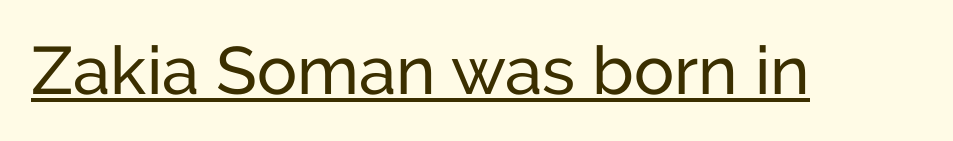
The image shows 67 px sans-serif type, upright; set normal letter spacing, underlined; low stroke contrast and a medium x-height.
